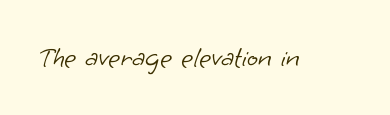
Q: Is the text bold? A: No.
Q: Is the typeface a serif or a sans-serif typeface? A: Sans-serif.
Q: Is the text underlined? A: No.
Q: Is the spacing between letters normal or unusually wide? A: Normal.
Q: Width (condensed, normal, or wide)? A: Normal.
Q: Stroke contrast? A: Low.
Q: x-height? A: Small.
Q: Monospaced? A: No.
